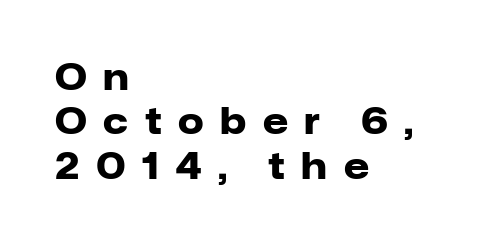
{"serif": "no", "italic": "no", "bold": "yes", "weight": "heavy", "width": "normal", "stroke_contrast": "low", "x_height": "medium", "monospaced": "no", "underline": "no", "align": "left", "line_spacing_ratio": 1.23, "letter_spacing": "wide", "letter_spacing_em": 0.46, "glyph_px": 36}
